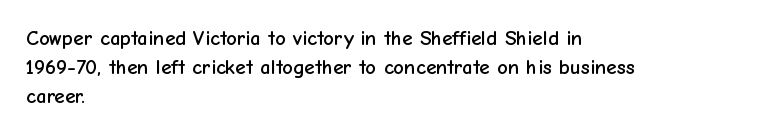
Q: Is the text italic (slanted)? A: No, it is upright.
Q: Is the text underlined? A: No.
Q: How is the paragraph aligned? A: Left-aligned.
Q: Is the spacing between letters normal or unusually wide? A: Normal.
Q: Is the spacing between lines tight, normal or loose? A: Normal.
